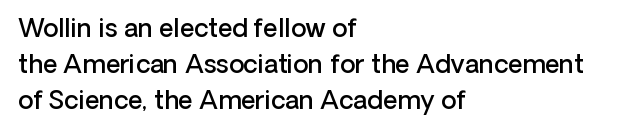
The image shows 25 px text type, upright; set left-aligned, normal line spacing (1.44x), normal letter spacing, not underlined.
